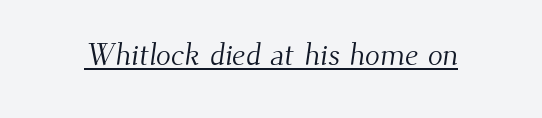
Compared with a typical body face, this is equally light or lighter still. Tracking here is standard; glyphs follow each other at the usual distance. Honestly, the underline is the first thing you notice here. This sample has the flowing, uneven cadence of proportional lettering. Check where the strokes stop: tiny serifs finish them off.
